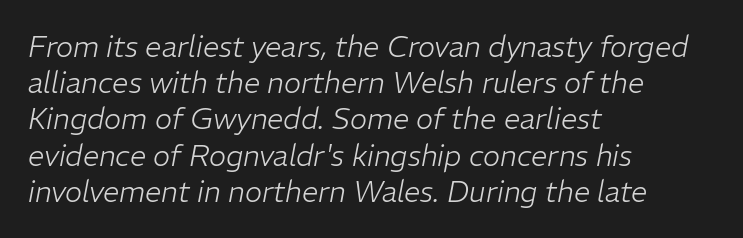
The image shows 29 px light type, italic (leaning right); set left-aligned, normal line spacing (1.25x), normal letter spacing, not underlined; low stroke contrast and a medium x-height.
